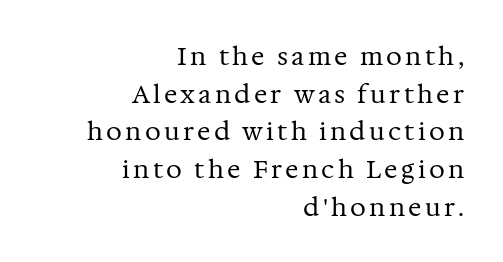
Q: Is the text bold? A: No.
Q: Is the text italic (slanted)? A: No, it is upright.
Q: Is the text underlined? A: No.
Q: How is the paragraph aligned? A: Right-aligned.
Q: Is the spacing between lines tight, normal or loose? A: Normal.
